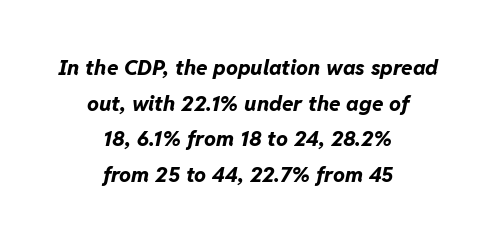
Q: Is the text bold? A: Yes.
Q: Is the text italic (slanted)? A: Yes, it leans right by about 11 degrees.
Q: Is the text underlined? A: No.
Q: How is the paragraph aligned? A: Centered.
Q: Is the spacing between letters normal or unusually wide? A: Normal.
Q: Is the spacing between lines tight, normal or loose? A: Normal.
